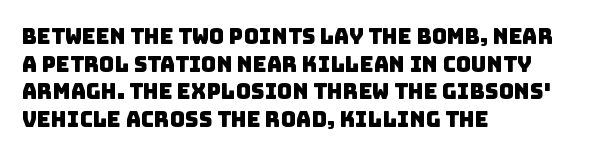
The image shows 21 px text type; set left-aligned, normal line spacing (1.31x), normal letter spacing, not underlined.
